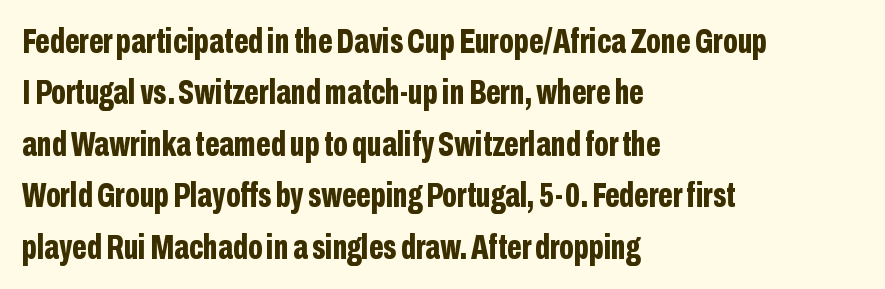
Q: Is the text bold? A: Yes.
Q: Is the text italic (slanted)? A: No, it is upright.
Q: Is the typeface a serif or a sans-serif typeface? A: Sans-serif.
Q: Is the text underlined? A: No.
Q: How is the paragraph aligned? A: Left-aligned.
Q: Is the spacing between letters normal or unusually wide? A: Normal.
Q: Is the spacing between lines tight, normal or loose? A: Normal.
Q: Width (condensed, normal, or wide)? A: Condensed.
Q: Stroke contrast? A: Low.
Q: x-height? A: Medium.
Q: Monospaced? A: No.
